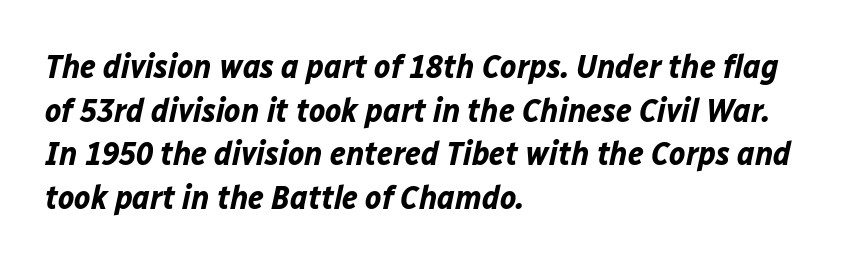
{"italic": "yes", "lean": "right", "slant_degrees": 12, "bold": "yes", "weight": "bold", "width": "normal", "stroke_contrast": "low", "x_height": "medium", "monospaced": "no", "underline": "no", "align": "left", "line_spacing": "normal", "line_spacing_ratio": 1.28, "letter_spacing": "normal", "letter_spacing_em": 0.0, "glyph_px": 34}
